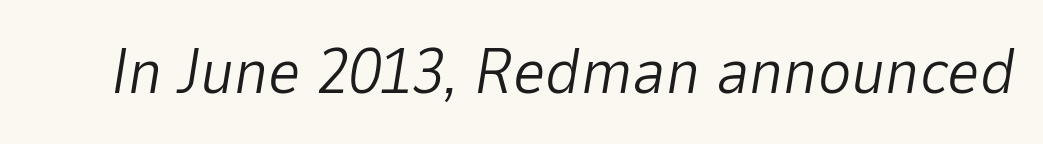
The specimen omits any rule beneath the text block's lines. Nobody touched the tracking dial on this one. This sample has the flowing, uneven cadence of proportional lettering. Think standard paragraph weight, or any step lighter than that. The lettering tilts uniformly, giving the passage an italic look.
